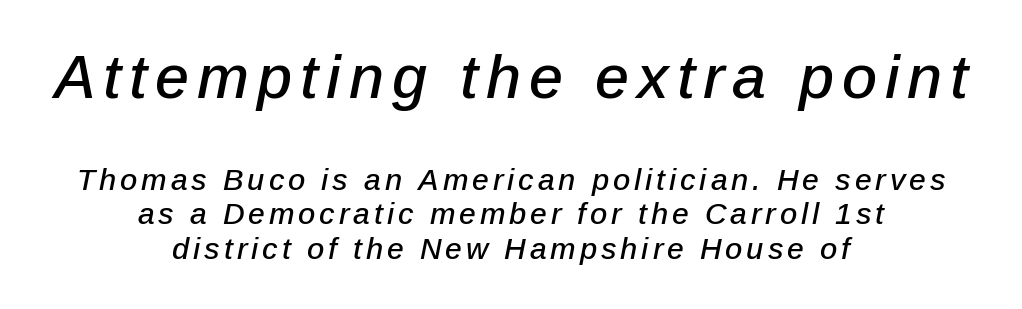
{"italic": "yes", "lean": "right", "slant_degrees": 12, "width": "normal", "stroke_contrast": "low", "x_height": "medium", "monospaced": "no", "underline": "no", "align": "center", "line_spacing_ratio": 1.16, "larger_block": "first", "size_ratio": 2.03, "glyph_px": 61}
